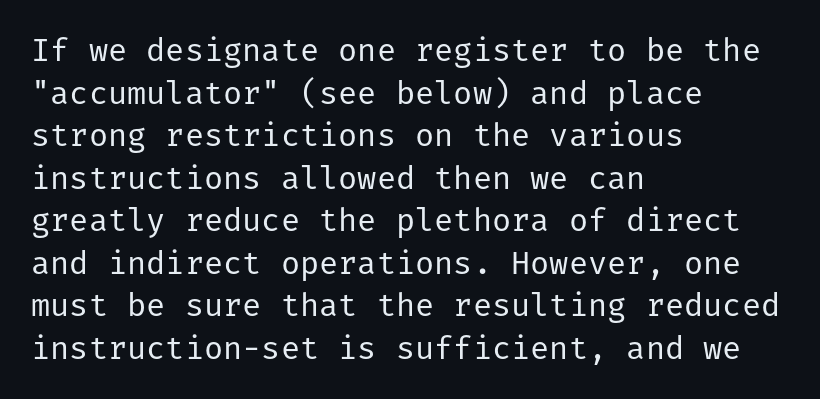
Q: Is the text bold? A: No.
Q: Is the text italic (slanted)? A: No, it is upright.
Q: Is the typeface a serif or a sans-serif typeface? A: Sans-serif.
Q: Is the text underlined? A: No.
Q: How is the paragraph aligned? A: Left-aligned.
Q: Is the spacing between letters normal or unusually wide? A: Normal.
Q: Is the spacing between lines tight, normal or loose? A: Normal.
Q: Width (condensed, normal, or wide)? A: Normal.
Q: Stroke contrast? A: Low.
Q: x-height? A: Medium.
